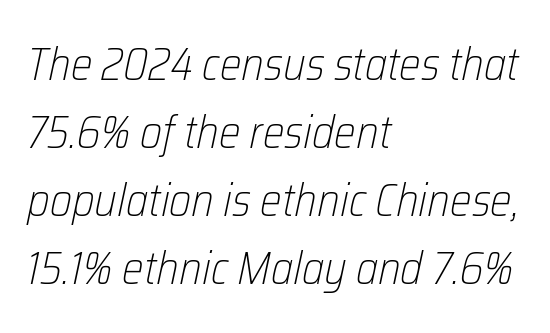
{"italic": "yes", "lean": "right", "slant_degrees": 12, "bold": "no", "weight": "light", "width": "condensed", "stroke_contrast": "low", "x_height": "medium", "monospaced": "no", "underline": "no", "align": "left", "line_spacing": "normal", "line_spacing_ratio": 1.48, "letter_spacing": "normal", "letter_spacing_em": 0.0, "glyph_px": 46}
